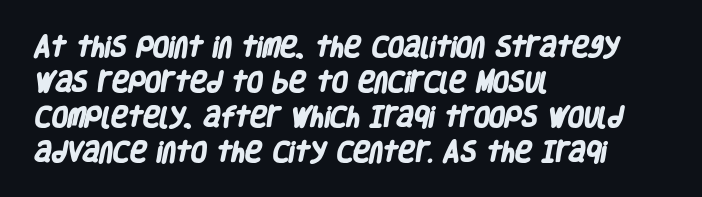
The image shows 23 px bold type; set left-aligned, normal line spacing (1.52x), normal letter spacing, not underlined.
